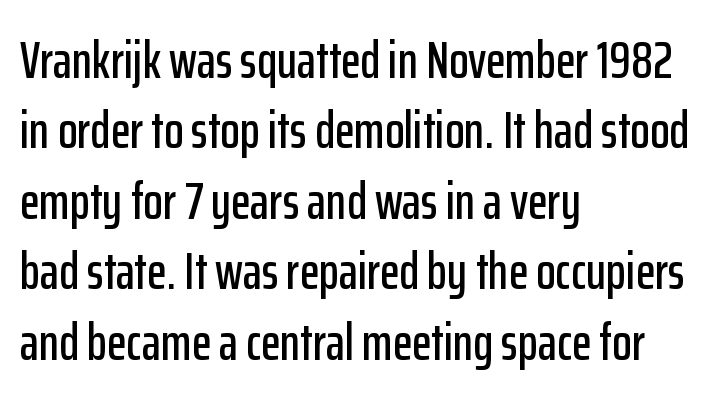
Character widths vary here, with narrow letters taking less room than wide ones. Here the glyphs are tracked normally, forming tight word shapes. The axis of the letterforms is exactly vertical. Notice how descenders clear the ascenders below comfortably — that's standard leading.
